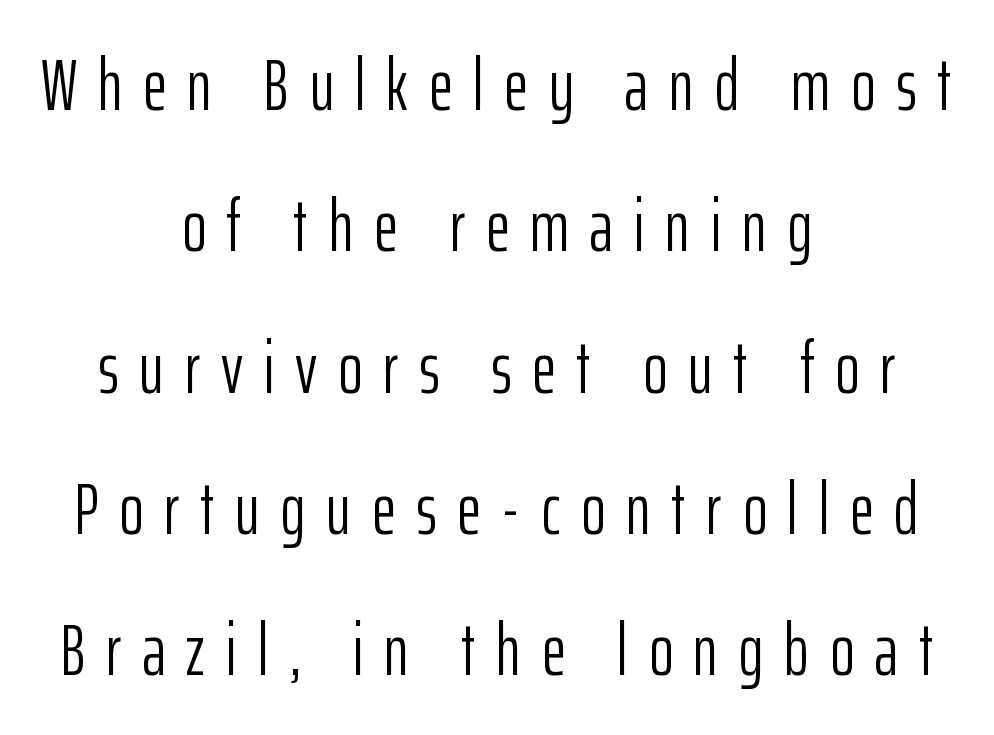
{"serif": "no", "italic": "no", "bold": "no", "weight": "light", "width": "condensed", "stroke_contrast": "low", "x_height": "medium", "monospaced": "no", "underline": "no", "align": "center", "line_spacing": "loose", "line_spacing_ratio": 1.91, "letter_spacing": "wide", "letter_spacing_em": 0.28, "glyph_px": 74}
